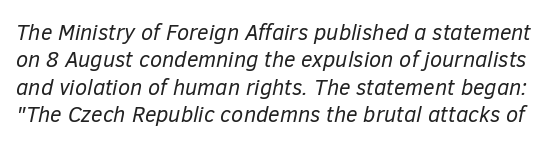
The image shows 22 px text type, italic (leaning right); set normal line spacing (1.25x), normal letter spacing, not underlined.
